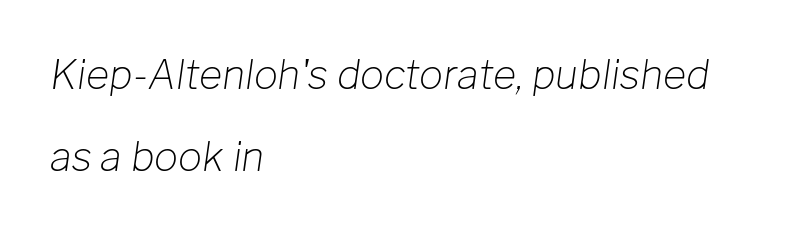
The rendering applies a slant to the glyphs. Glyph-to-glyph distance matches everyday printed text. The rendering uses natural spacing where letterforms have individual widths. The font sits on the lighter half of the weight spectrum, regular included. Each row of text sits above clean, open space. Vertical spacing — loose.
